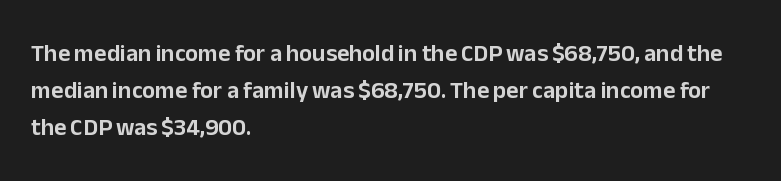
{"italic": "no", "underline": "no", "align": "left", "line_spacing": "normal", "line_spacing_ratio": 1.54, "letter_spacing": "normal", "letter_spacing_em": 0.0, "glyph_px": 24}
